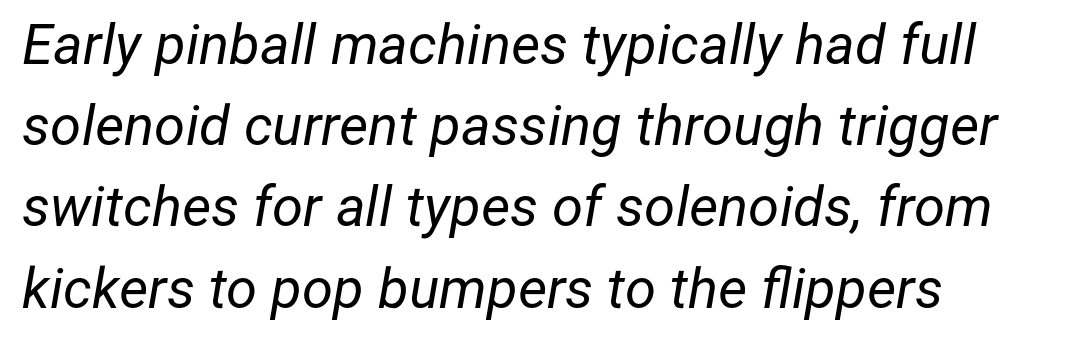
Q: Is the text bold? A: No.
Q: Is the text italic (slanted)? A: Yes, it leans right by about 12 degrees.
Q: Is the text underlined? A: No.
Q: How is the paragraph aligned? A: Left-aligned.
Q: Is the spacing between letters normal or unusually wide? A: Normal.
Q: Is the spacing between lines tight, normal or loose? A: Normal.
Q: Width (condensed, normal, or wide)? A: Normal.
Q: Stroke contrast? A: Low.
Q: x-height? A: Medium.
Q: Monospaced? A: No.
